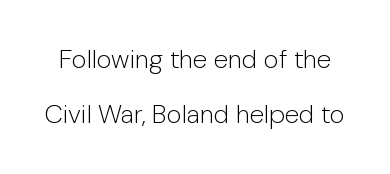
{"italic": "no", "bold": "no", "underline": "no", "line_spacing": "loose", "line_spacing_ratio": 2.11, "letter_spacing": "normal", "letter_spacing_em": 0.0, "glyph_px": 26}
